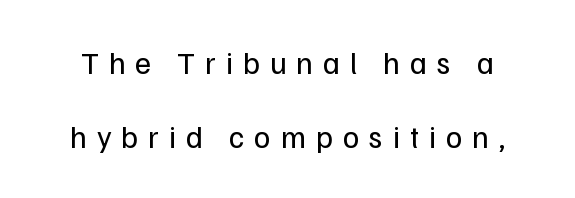
{"serif": "no", "italic": "no", "bold": "no", "weight": "regular", "width": "normal", "stroke_contrast": "low", "x_height": "medium", "monospaced": "no", "underline": "no", "line_spacing": "loose", "line_spacing_ratio": 2.4, "letter_spacing": "wide", "letter_spacing_em": 0.32, "glyph_px": 31}
